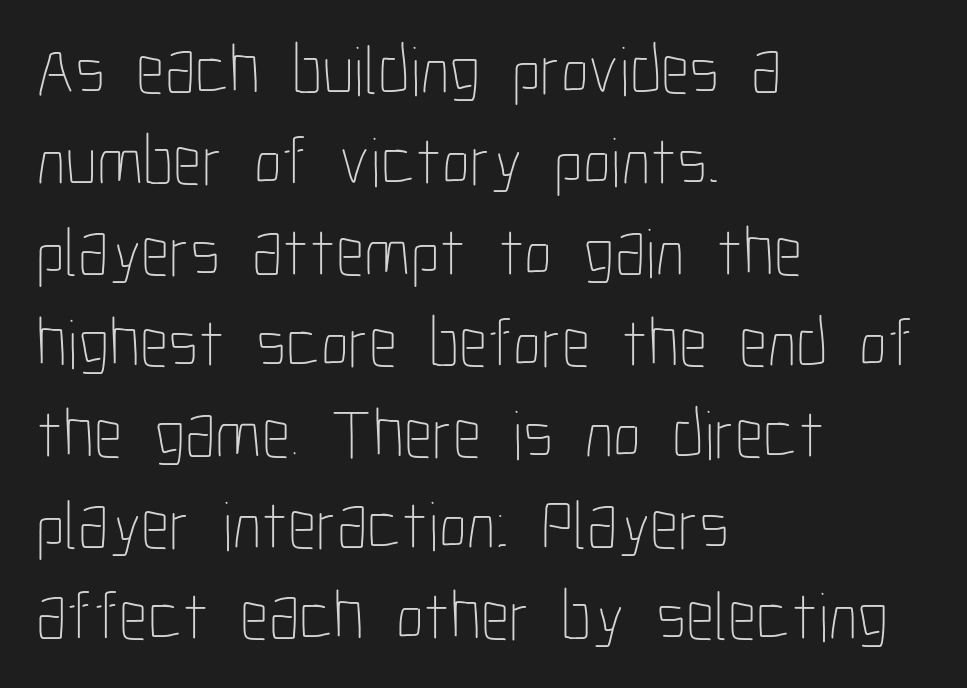
Characters remain perfectly vertical along every line. Leading: standard. The rag falls on the right side of this text block. Each letter keeps its own natural width here, so spacing adapts to shape. Words float on clear page, feet unadorned.
